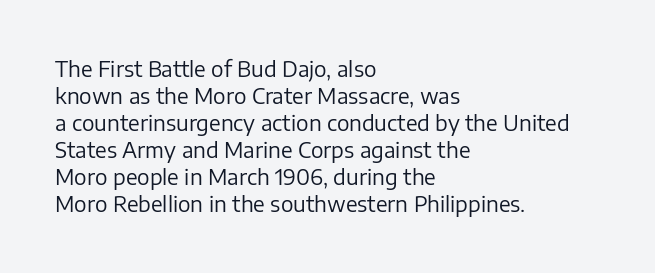
The passage shown is not underscored anywhere. Summary of vertical rhythm: regular, with standard interline spacing. The rag falls on the right side of this text block. Notice how the stems are strictly vertical — no italics here. Vertical stems look standard width or narrower in stroke.
